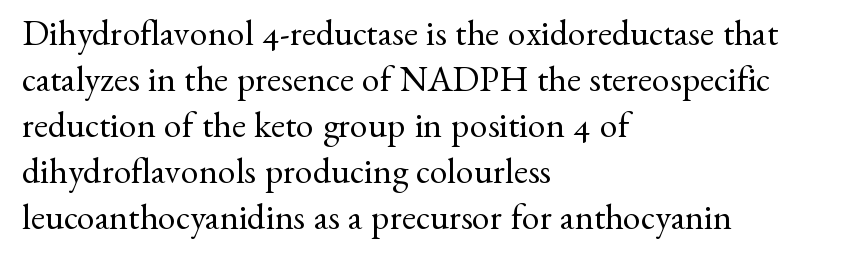
The image shows 36 px regular-weight serif type, upright; set left-aligned, normal line spacing (1.28x), normal letter spacing, not underlined; medium stroke contrast and a small x-height.
